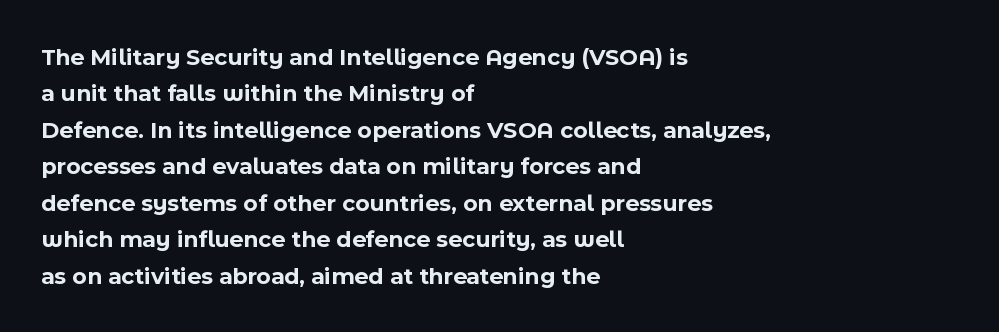
Q: Is the text bold? A: Yes.
Q: Is the text italic (slanted)? A: No, it is upright.
Q: Is the text underlined? A: No.
Q: How is the paragraph aligned? A: Left-aligned.
Q: Is the spacing between letters normal or unusually wide? A: Normal.
Q: Is the spacing between lines tight, normal or loose? A: Normal.
